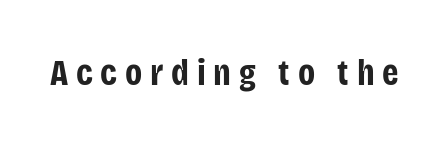
Q: Is the text bold? A: Yes.
Q: Is the text italic (slanted)? A: No, it is upright.
Q: Is the typeface a serif or a sans-serif typeface? A: Sans-serif.
Q: Is the text underlined? A: No.
Q: Is the spacing between letters normal or unusually wide? A: Unusually wide.
Q: Width (condensed, normal, or wide)? A: Condensed.
Q: Stroke contrast? A: Low.
Q: x-height? A: Large.
Q: Monospaced? A: No.
